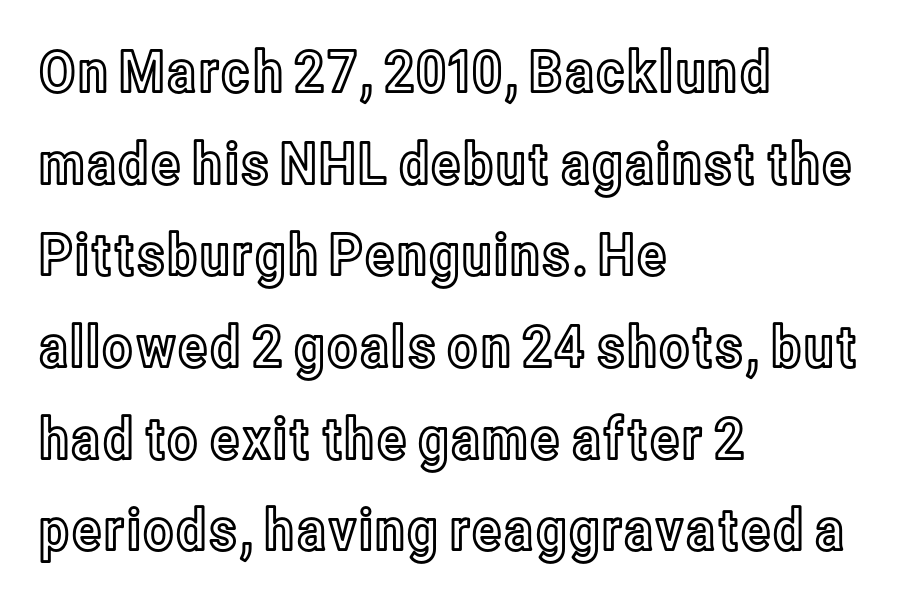
Q: Is the text italic (slanted)? A: No, it is upright.
Q: Is the text underlined? A: No.
Q: How is the paragraph aligned? A: Left-aligned.
Q: Is the spacing between letters normal or unusually wide? A: Normal.
Q: Is the spacing between lines tight, normal or loose? A: Normal.
Q: Width (condensed, normal, or wide)? A: Condensed.
Q: x-height? A: Medium.
Q: Monospaced? A: No.
